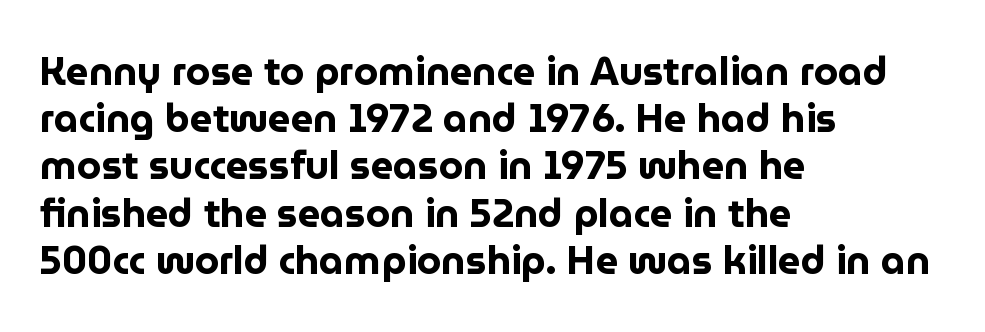
Q: Is the text bold? A: Yes.
Q: Is the text italic (slanted)? A: No, it is upright.
Q: Is the typeface a serif or a sans-serif typeface? A: Sans-serif.
Q: Is the text underlined? A: No.
Q: How is the paragraph aligned? A: Left-aligned.
Q: Is the spacing between letters normal or unusually wide? A: Normal.
Q: Width (condensed, normal, or wide)? A: Normal.
Q: Stroke contrast? A: Low.
Q: x-height? A: Medium.
Q: Monospaced? A: No.
